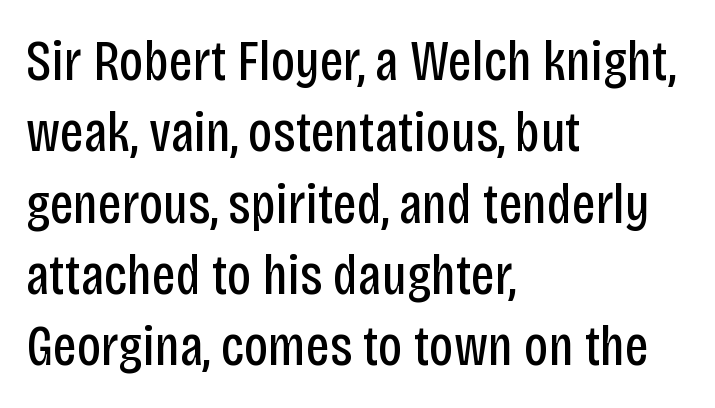
{"serif": "no", "italic": "no", "bold": "no", "weight": "regular", "width": "condensed", "stroke_contrast": "low", "x_height": "large", "monospaced": "no", "underline": "no", "align": "left", "line_spacing_ratio": 1.23, "letter_spacing": "normal", "letter_spacing_em": 0.0, "glyph_px": 58}
